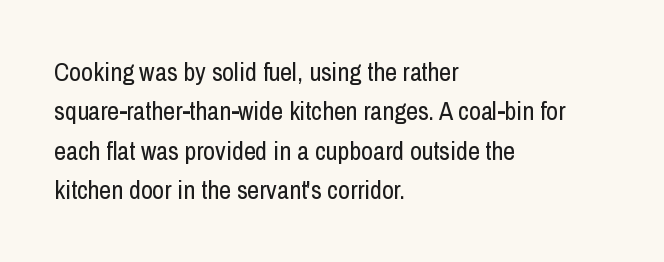
Q: Is the text bold? A: No.
Q: Is the text italic (slanted)? A: No, it is upright.
Q: Is the text underlined? A: No.
Q: How is the paragraph aligned? A: Left-aligned.
Q: Is the spacing between letters normal or unusually wide? A: Normal.
Q: Is the spacing between lines tight, normal or loose? A: Normal.
